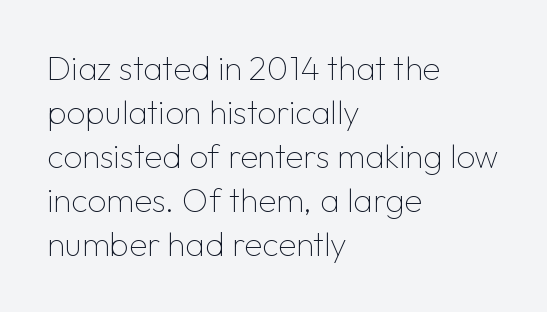
The image shows 33 px thin sans-serif type, upright; set left-aligned, normal line spacing (1.33x), normal letter spacing, not underlined; low stroke contrast and a medium x-height.
